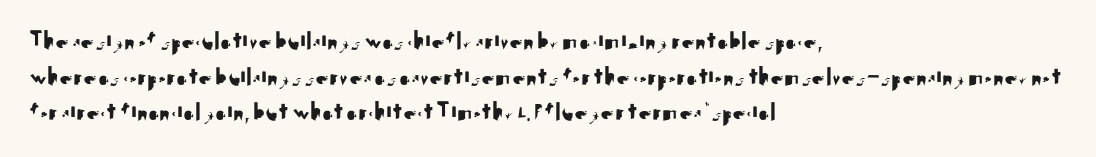
{"italic": "no", "underline": "no", "align": "left", "line_spacing": "normal", "line_spacing_ratio": 1.37, "letter_spacing": "normal", "letter_spacing_em": 0.0, "glyph_px": 26}
